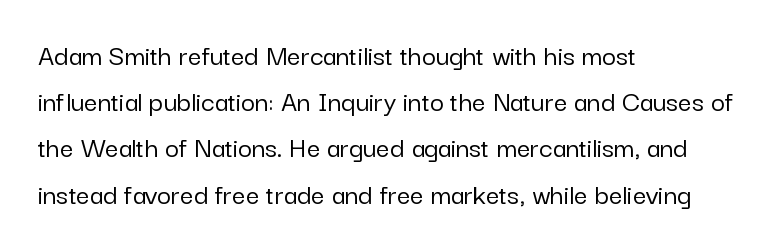
Q: Is the text italic (slanted)? A: No, it is upright.
Q: Is the typeface a serif or a sans-serif typeface? A: Sans-serif.
Q: Is the text underlined? A: No.
Q: How is the paragraph aligned? A: Left-aligned.
Q: Is the spacing between letters normal or unusually wide? A: Normal.
Q: Is the spacing between lines tight, normal or loose? A: Normal.
Q: Width (condensed, normal, or wide)? A: Normal.
Q: Stroke contrast? A: Low.
Q: x-height? A: Medium.
Q: Monospaced? A: No.
